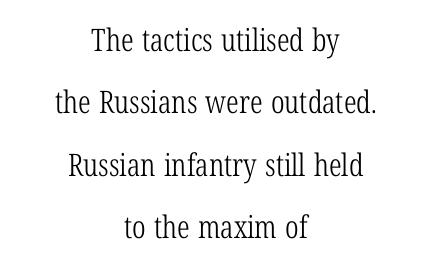
Q: Is the text bold? A: No.
Q: Is the text italic (slanted)? A: No, it is upright.
Q: Is the typeface a serif or a sans-serif typeface? A: Serif.
Q: Is the text underlined? A: No.
Q: How is the paragraph aligned? A: Centered.
Q: Is the spacing between letters normal or unusually wide? A: Normal.
Q: Is the spacing between lines tight, normal or loose? A: Loose.
Q: Width (condensed, normal, or wide)? A: Condensed.
Q: Stroke contrast? A: Low.
Q: x-height? A: Medium.
Q: Monospaced? A: No.
